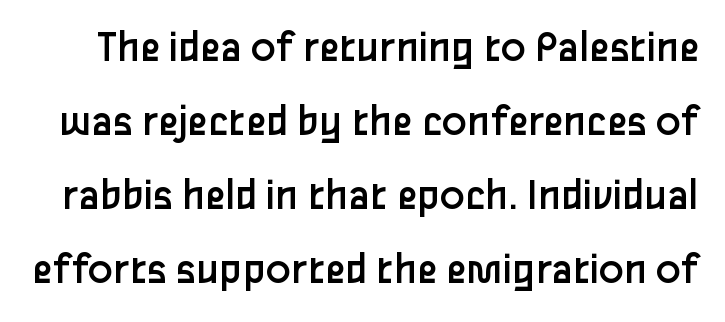
These lines were composed using upright roman letters. This rendering employs a face without finishing strokes, i.e., a sans-serif. Note the varied advance widths — an 'i' is clearly narrower than an 'm'. The typesetting does not lean heavy: it is not bold.
